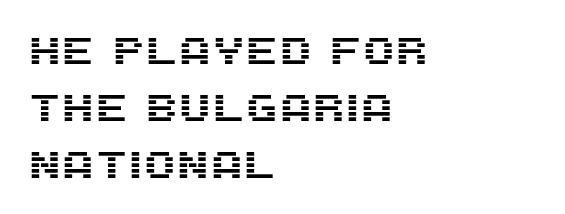
The image shows 38 px sans-serif type, upright; set left-aligned, normal line spacing (1.5x), normal letter spacing, not underlined; medium stroke contrast and a large x-height.
